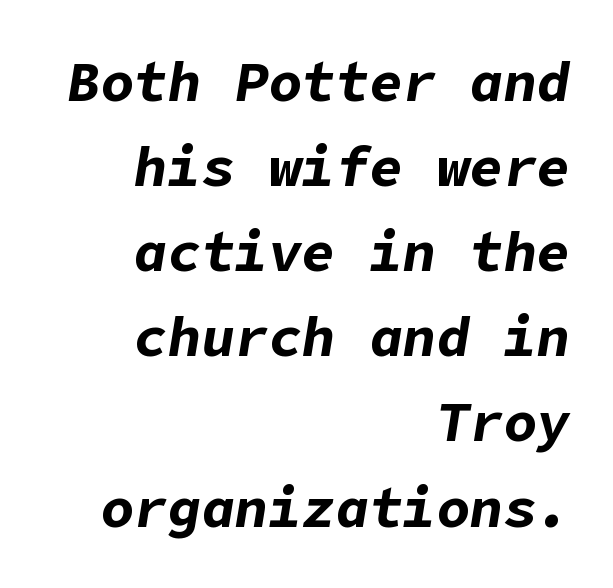
The image shows 56 px bold type, italic (leaning right); set right-aligned, normal line spacing (1.52x), normal letter spacing, not underlined; low stroke contrast and a medium x-height.
